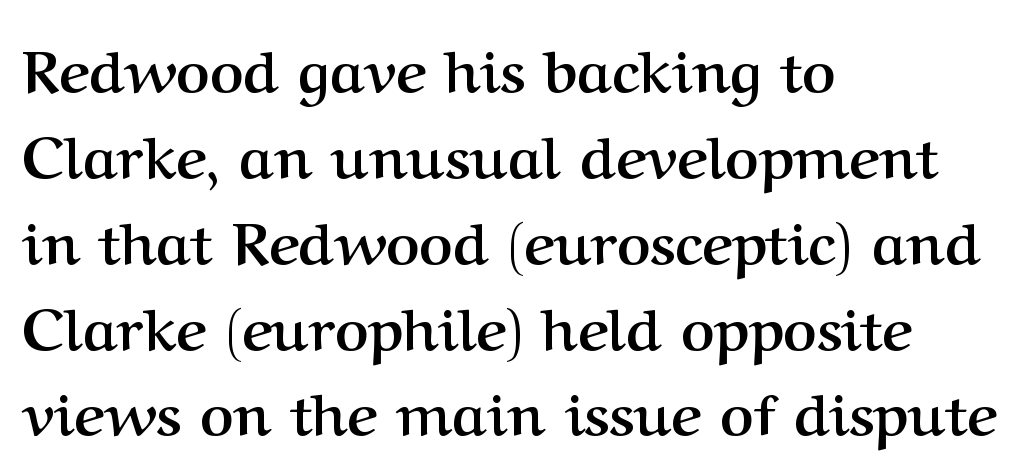
The image shows 58 px semibold serif type, upright; set left-aligned, normal line spacing (1.48x), normal letter spacing, not underlined; medium stroke contrast and a medium x-height.
